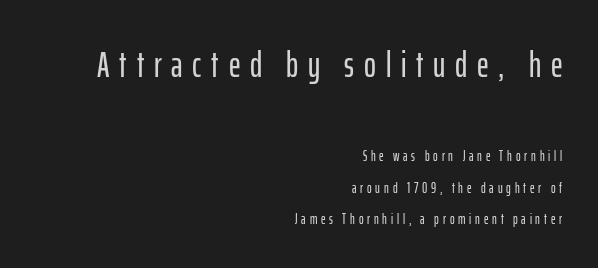
Q: Is the text italic (slanted)? A: No, it is upright.
Q: Is the typeface a serif or a sans-serif typeface? A: Sans-serif.
Q: Is the text underlined? A: No.
Q: How is the paragraph aligned? A: Right-aligned.
Q: Is the spacing between letters normal or unusually wide? A: Unusually wide.
Q: Is the spacing between lines tight, normal or loose? A: Loose.
Q: Which block of text is set in a larger size, the first (top) or the second (bottom)? A: The first (top) one.
Q: Width (condensed, normal, or wide)? A: Condensed.
Q: Stroke contrast? A: Low.
Q: x-height? A: Medium.
Q: Monospaced? A: No.
